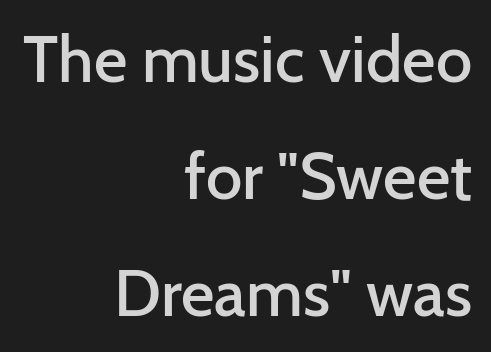
{"serif": "no", "italic": "no", "bold": "semi", "weight": "semibold", "width": "normal", "stroke_contrast": "low", "x_height": "medium", "monospaced": "no", "underline": "no", "align": "right", "line_spacing_ratio": 1.8, "letter_spacing": "normal", "letter_spacing_em": 0.0, "glyph_px": 65}
